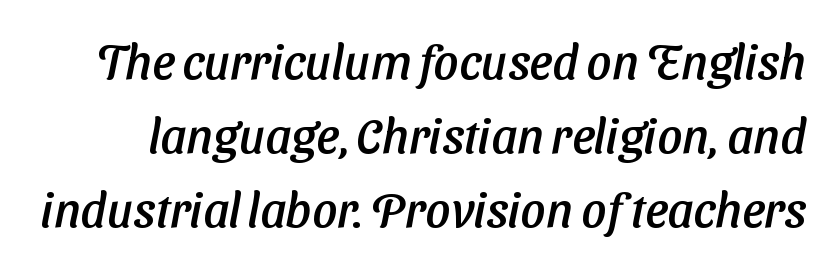
Think of a printed novel: that variable character pitch is what you see here. Unmarked baselines from the first word to the last. This is sans-serif lettering, the kind often seen on screens and signage. Regular leading. Is the letter spacing exaggerated? No — it looks like the ordinary default.
